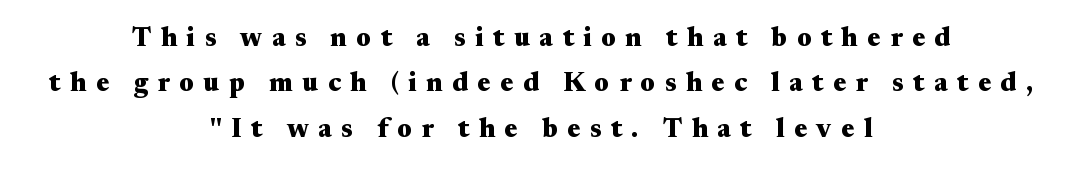
The image shows 27 px bold type, upright; set centered, normal line spacing (1.68x), unusually wide letter spacing (+0.35 em), not underlined.
